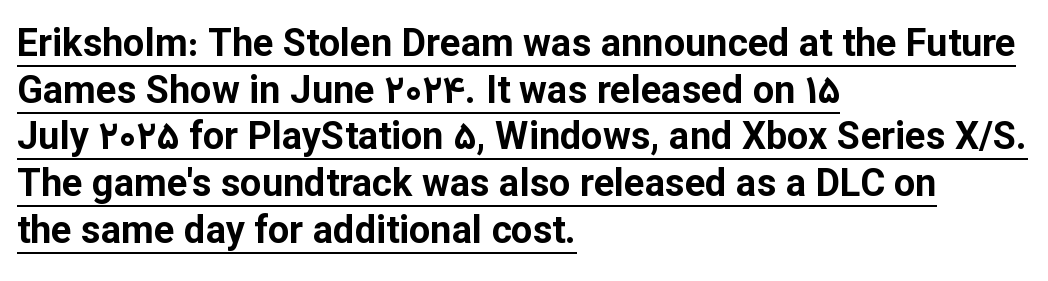
Q: Is the text bold? A: Yes.
Q: Is the text italic (slanted)? A: No, it is upright.
Q: Is the typeface a serif or a sans-serif typeface? A: Sans-serif.
Q: Is the text underlined? A: Yes.
Q: How is the paragraph aligned? A: Left-aligned.
Q: Is the spacing between letters normal or unusually wide? A: Normal.
Q: Width (condensed, normal, or wide)? A: Normal.
Q: Stroke contrast? A: Low.
Q: x-height? A: Medium.
Q: Monospaced? A: No.
